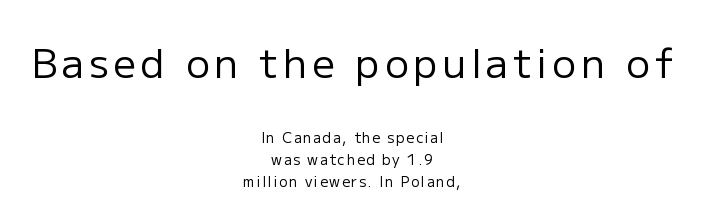
{"serif": "no", "italic": "no", "bold": "no", "weight": "regular", "width": "normal", "stroke_contrast": "low", "x_height": "medium", "monospaced": "no", "underline": "no", "align": "center", "line_spacing": "normal", "line_spacing_ratio": 1.58, "larger_block": "first", "size_ratio": 2.86, "glyph_px": 40}
